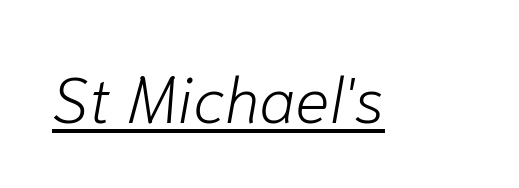
The image shows 64 px light type, italic (leaning right); set normal letter spacing, underlined; low stroke contrast and a medium x-height.
